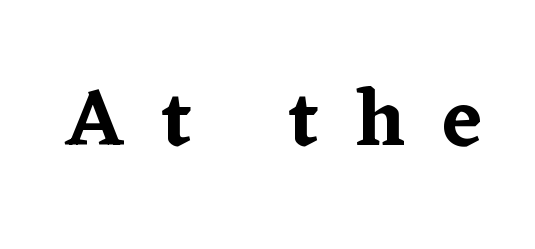
The image shows 80 px serif type, upright; set unusually wide letter spacing (+0.47 em), not underlined; low stroke contrast and a medium x-height.
